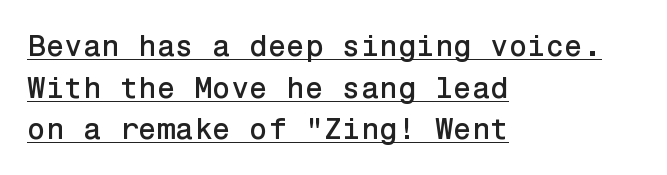
This rendering leaves character spacing at its baseline value. Nope, not italic — everything's standing straight. The rendered words wear a rule along their underside. Left-aligned paragraph, ragged on the right. This is sans-serif lettering, the kind often seen on screens and signage.
